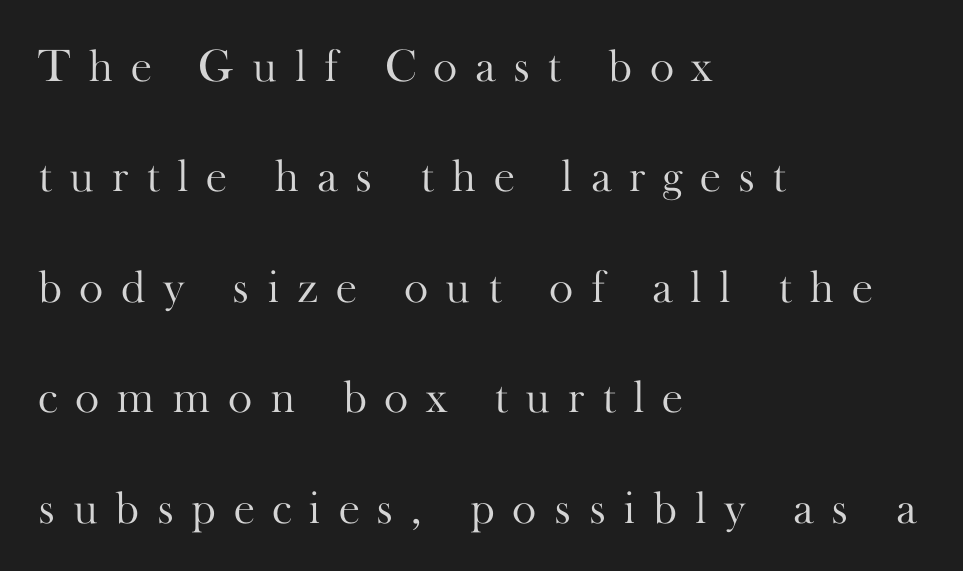
{"serif": "yes", "italic": "no", "bold": "no", "weight": "light", "width": "normal", "stroke_contrast": "high", "x_height": "small", "monospaced": "no", "underline": "no", "align": "left", "line_spacing": "loose", "line_spacing_ratio": 2.4, "letter_spacing": "wide", "letter_spacing_em": 0.38, "glyph_px": 46}
